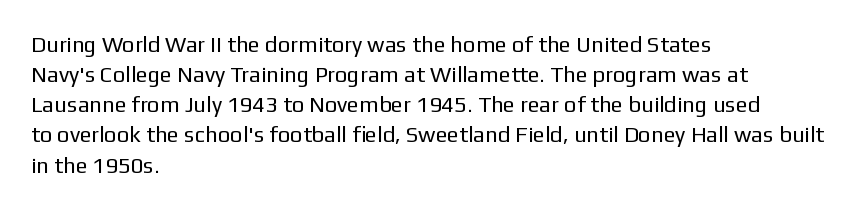
The letterforms sit shoulder to shoulder at normal distance. The space directly below the letters is spotless. Counters stay open thanks to moderate or lighter strokes. The vertical gap from one line to the next is medium. Ascenders rise straight up at ninety degrees. The ragged edge is on the right, which tells us the setting is flush left.
